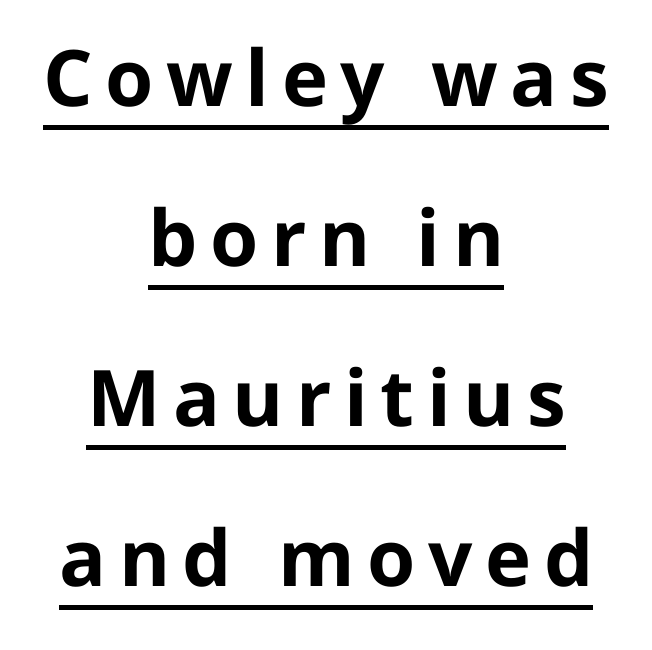
{"serif": "no", "italic": "no", "bold": "yes", "weight": "bold", "width": "normal", "stroke_contrast": "low", "x_height": "medium", "monospaced": "no", "underline": "yes", "align": "center", "line_spacing": "loose", "line_spacing_ratio": 2.05, "glyph_px": 78}
